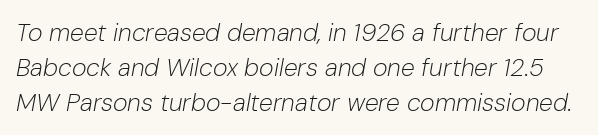
Q: Is the text bold? A: No.
Q: Is the text italic (slanted)? A: Yes, it leans right by about 10 degrees.
Q: Is the text underlined? A: No.
Q: Is the spacing between letters normal or unusually wide? A: Normal.
Q: Is the spacing between lines tight, normal or loose? A: Normal.
